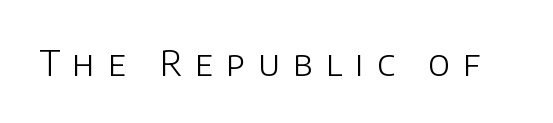
The image shows 35 px light sans-serif type, upright; set unusually wide letter spacing (+0.37 em), not underlined; low stroke contrast and a large x-height.
